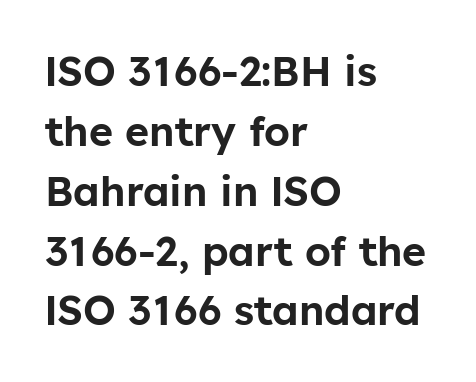
The ragged edge is on the right, which tells us the setting is flush left. Anything drawn beneath the words? Only blank space. Note: no serifs on the glyphs. The face used here is proportionally spaced, like ordinary book or web type.
